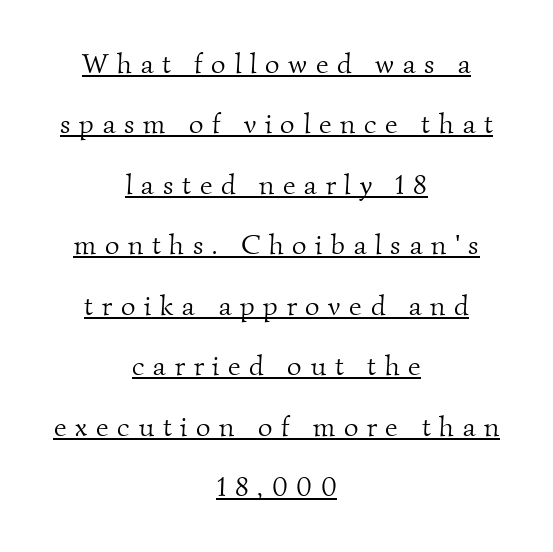
{"serif": "yes", "bold": "no", "weight": "light", "width": "normal", "stroke_contrast": "medium", "x_height": "small", "monospaced": "no", "underline": "yes", "align": "center", "line_spacing": "loose", "line_spacing_ratio": 2.16, "letter_spacing": "wide", "letter_spacing_em": 0.31, "glyph_px": 28}
